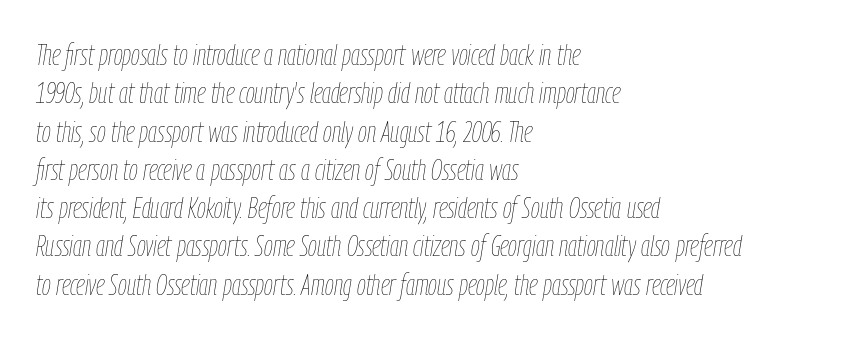
{"italic": "yes", "lean": "right", "slant_degrees": 9, "bold": "no", "weight": "thin", "width": "condensed", "stroke_contrast": "low", "x_height": "medium", "monospaced": "no", "underline": "no", "align": "left", "line_spacing": "normal", "line_spacing_ratio": 1.32, "letter_spacing": "normal", "letter_spacing_em": 0.0, "glyph_px": 29}
